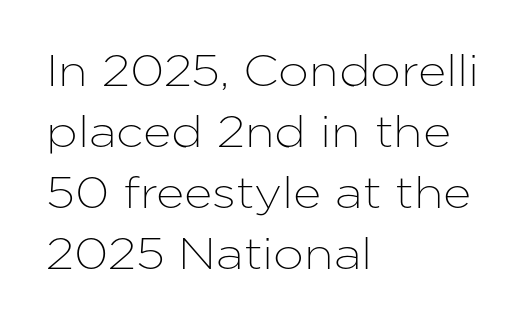
The image shows 44 px sans-serif type, upright; set left-aligned, normal line spacing (1.39x), normal letter spacing, not underlined; low stroke contrast and a medium x-height.
